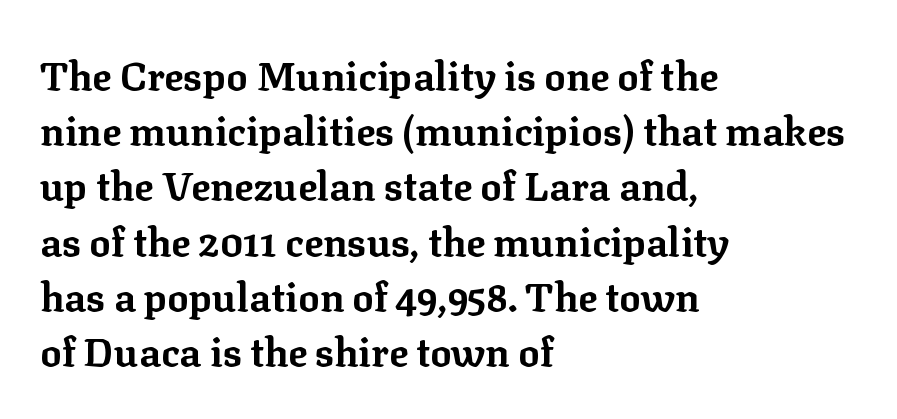
Q: Is the text bold? A: Yes.
Q: Is the text italic (slanted)? A: No, it is upright.
Q: Is the typeface a serif or a sans-serif typeface? A: Serif.
Q: Is the text underlined? A: No.
Q: How is the paragraph aligned? A: Left-aligned.
Q: Is the spacing between letters normal or unusually wide? A: Normal.
Q: Is the spacing between lines tight, normal or loose? A: Normal.
Q: Width (condensed, normal, or wide)? A: Normal.
Q: Stroke contrast? A: Low.
Q: x-height? A: Medium.
Q: Monospaced? A: No.
